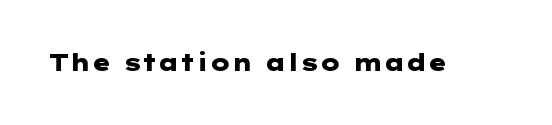
{"italic": "no", "bold": "yes", "underline": "no", "letter_spacing": "normal", "letter_spacing_em": 0.0, "glyph_px": 23}
